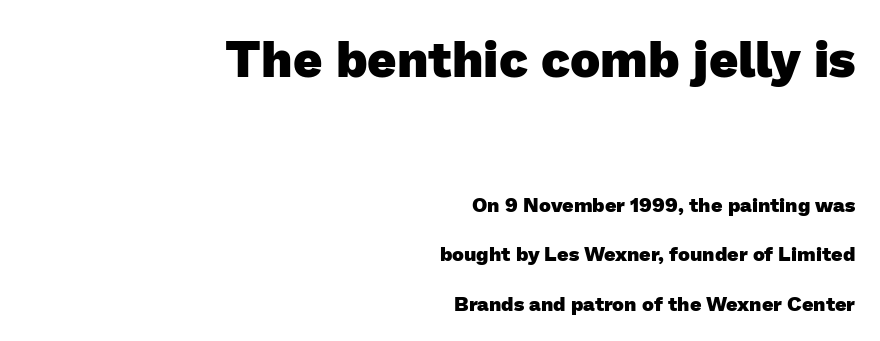
{"serif": "no", "bold": "yes", "weight": "heavy", "width": "normal", "stroke_contrast": "low", "x_height": "medium", "monospaced": "no", "underline": "no", "align": "right", "line_spacing": "loose", "line_spacing_ratio": 2.46, "letter_spacing": "normal", "letter_spacing_em": 0.0, "larger_block": "first", "size_ratio": 2.55, "glyph_px": 51}
